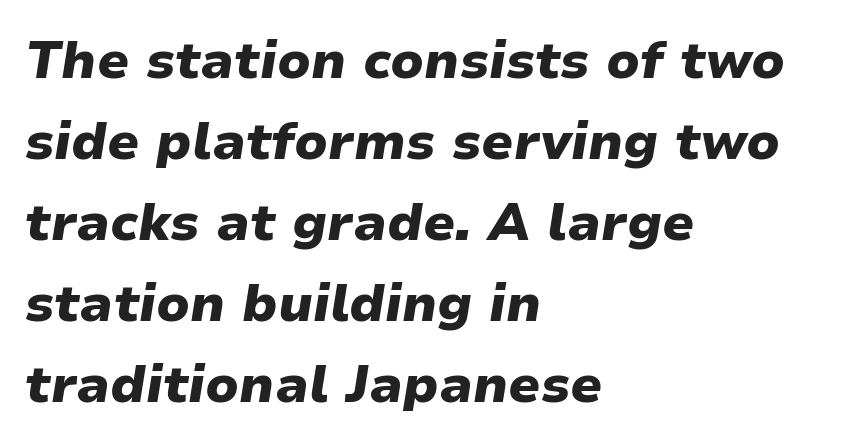
Looks like regular typesetting: each glyph gets only the width it needs. Leading: standard. Is the type bold? Yes — the strokes are clearly thick and heavy. The typesetter chose a ragged-right arrangement here. Honestly, there is no underline to notice here at all. The font's italic variant was chosen for this text.
